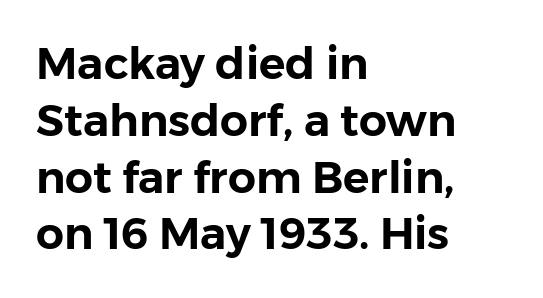
Q: Is the text italic (slanted)? A: No, it is upright.
Q: Is the typeface a serif or a sans-serif typeface? A: Sans-serif.
Q: Is the text underlined? A: No.
Q: How is the paragraph aligned? A: Left-aligned.
Q: Is the spacing between letters normal or unusually wide? A: Normal.
Q: Is the spacing between lines tight, normal or loose? A: Normal.
Q: Width (condensed, normal, or wide)? A: Normal.
Q: Stroke contrast? A: Low.
Q: x-height? A: Medium.
Q: Monospaced? A: No.
